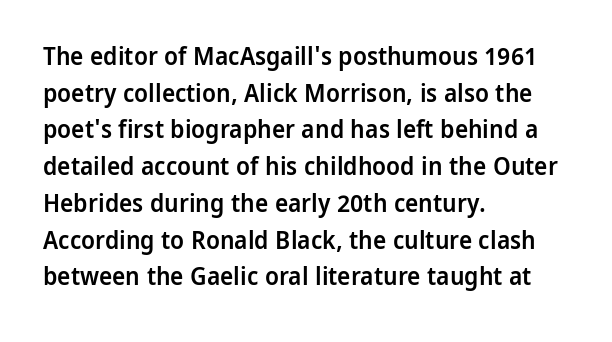
The image shows 25 px text type, upright; set left-aligned, normal line spacing (1.47x), normal letter spacing, not underlined.
